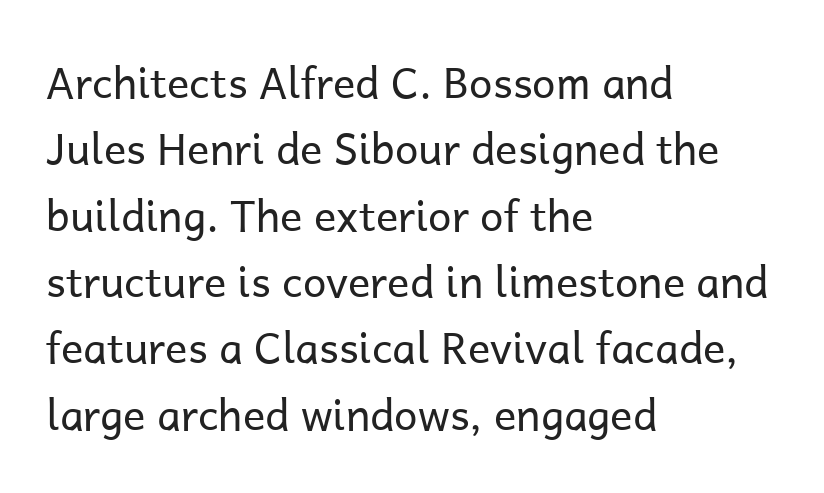
{"serif": "no", "italic": "no", "bold": "no", "weight": "regular", "width": "normal", "stroke_contrast": "low", "x_height": "medium", "monospaced": "no", "underline": "no", "align": "left", "line_spacing": "normal", "line_spacing_ratio": 1.58, "letter_spacing": "normal", "letter_spacing_em": 0.0, "glyph_px": 42}
